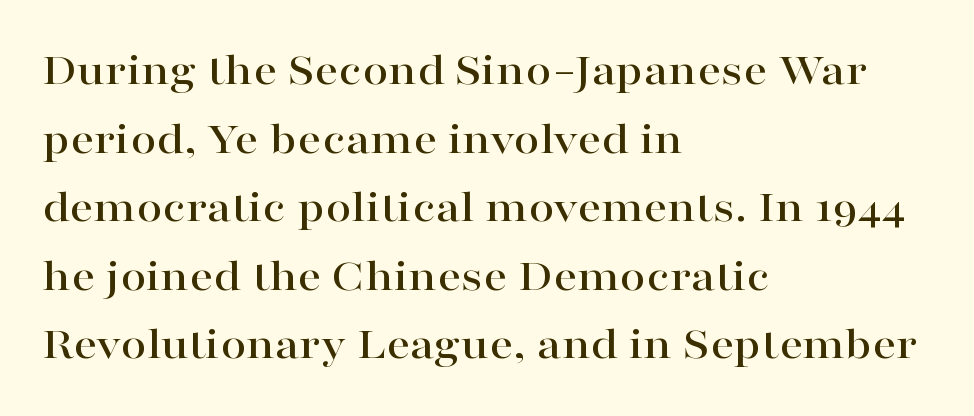
{"serif": "yes", "italic": "no", "width": "wide", "stroke_contrast": "high", "x_height": "medium", "monospaced": "no", "underline": "no", "align": "left", "line_spacing": "normal", "line_spacing_ratio": 1.46, "letter_spacing": "normal", "letter_spacing_em": 0.0, "glyph_px": 47}
